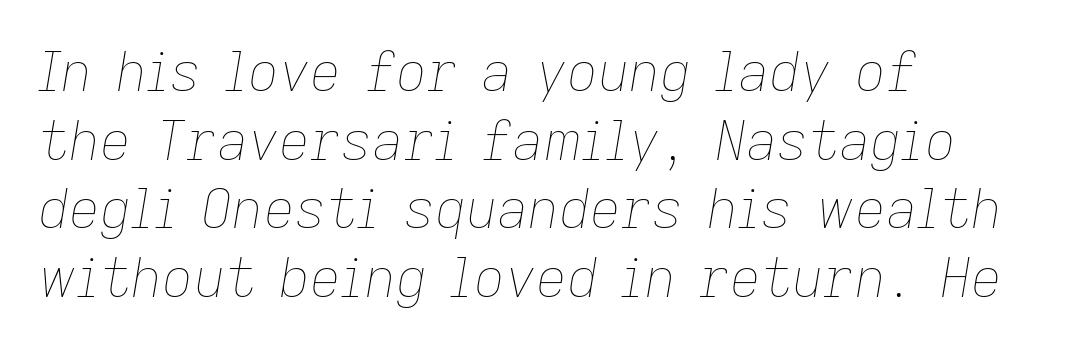
The image shows 54 px thin type, italic (leaning right); set left-aligned, normal line spacing (1.27x), normal letter spacing, not underlined; low stroke contrast and a medium x-height.
